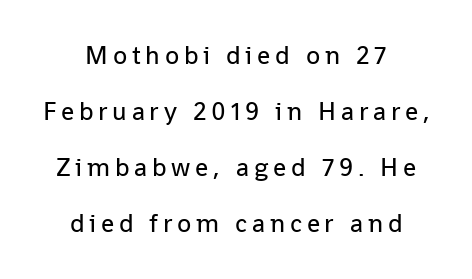
Q: Is the text bold? A: No.
Q: Is the text italic (slanted)? A: No, it is upright.
Q: Is the text underlined? A: No.
Q: How is the paragraph aligned? A: Centered.
Q: Is the spacing between lines tight, normal or loose? A: Loose.
